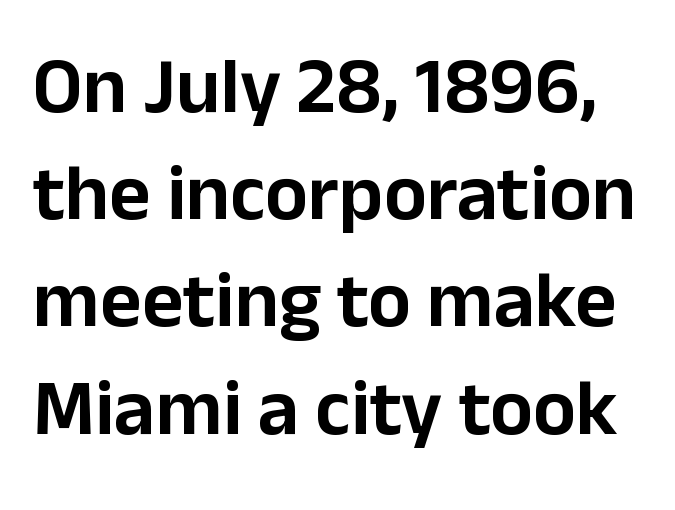
{"serif": "no", "italic": "no", "width": "normal", "stroke_contrast": "low", "x_height": "medium", "monospaced": "no", "underline": "no", "line_spacing": "normal", "line_spacing_ratio": 1.34, "letter_spacing": "normal", "letter_spacing_em": 0.0, "glyph_px": 80}
